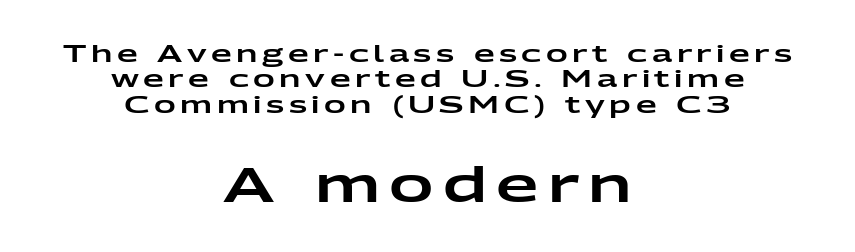
{"serif": "no", "italic": "no", "width": "wide", "stroke_contrast": "low", "x_height": "medium", "monospaced": "no", "underline": "no", "align": "center", "line_spacing": "tight", "line_spacing_ratio": 1.06, "larger_block": "second", "size_ratio": 2.04, "glyph_px": 49}
